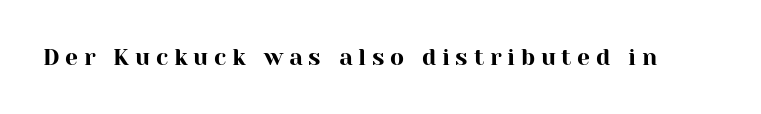
Q: Is the text italic (slanted)? A: No, it is upright.
Q: Is the text underlined? A: No.
Q: Is the spacing between letters normal or unusually wide? A: Unusually wide.
